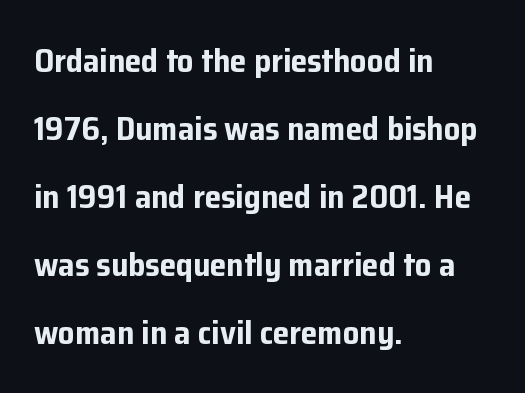
The image shows 33 px bold sans-serif type, upright; set left-aligned, loose line spacing (2.06x), normal letter spacing, not underlined; low stroke contrast and a medium x-height.
